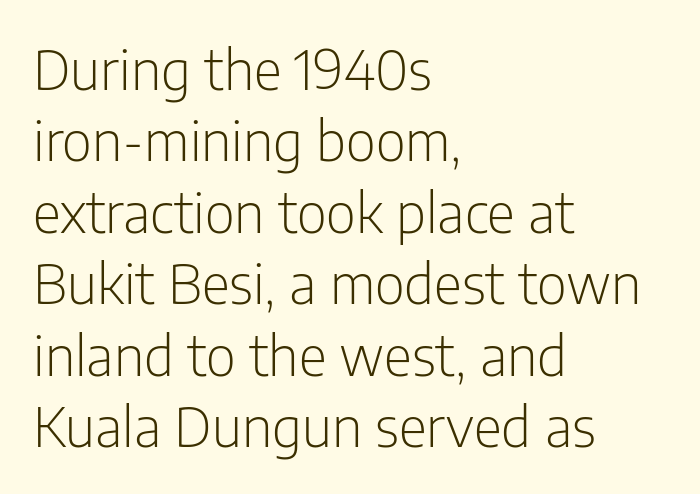
Ordinary non-slanted type is in use. A typesetter would call this zero additional tracking. Rule under the text: the space is simply empty. The letters advance in unequal steps, a hallmark of proportional type.
